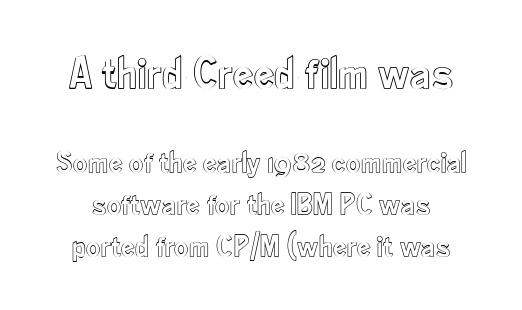
{"italic": "no", "width": "condensed", "x_height": "small", "monospaced": "no", "underline": "no", "line_spacing": "normal", "line_spacing_ratio": 1.34, "letter_spacing": "normal", "letter_spacing_em": 0.0, "larger_block": "first", "size_ratio": 1.48, "glyph_px": 46}
